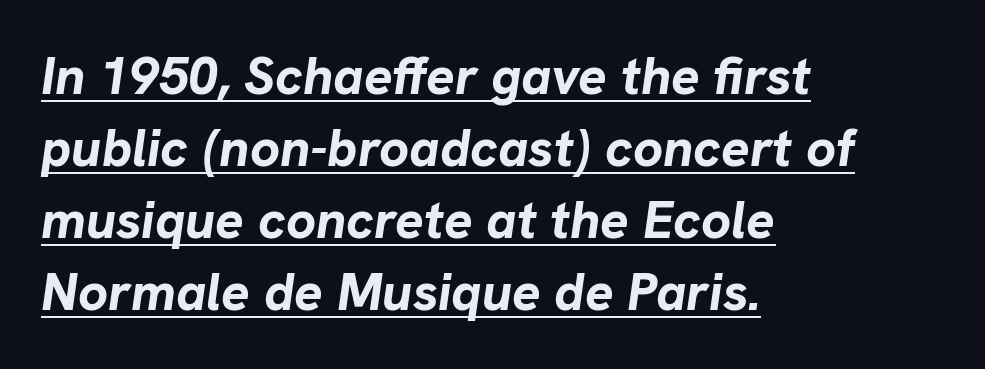
{"italic": "yes", "lean": "right", "slant_degrees": 8, "bold": "yes", "weight": "bold", "width": "normal", "stroke_contrast": "low", "x_height": "medium", "monospaced": "no", "underline": "yes", "align": "left", "line_spacing": "normal", "line_spacing_ratio": 1.36, "letter_spacing": "normal", "letter_spacing_em": 0.0, "glyph_px": 53}
